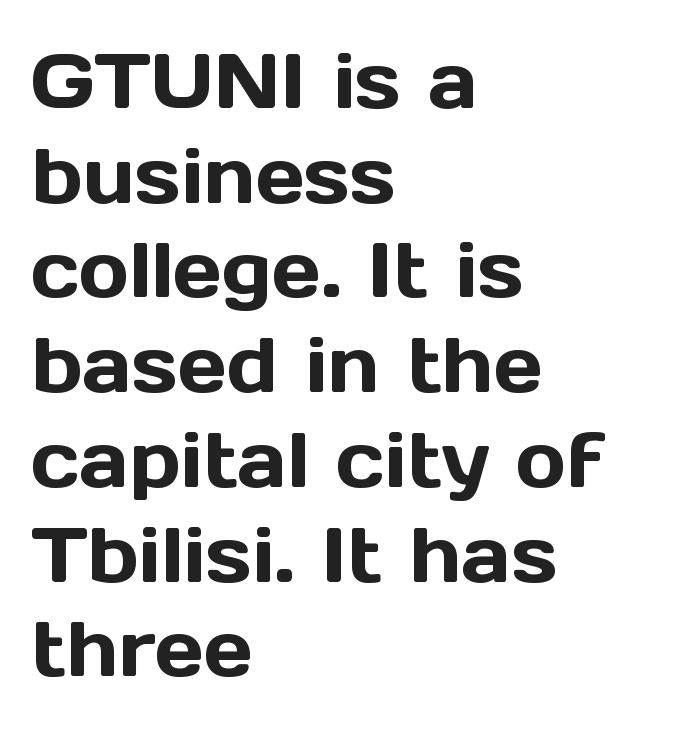
The image shows 77 px sans-serif type, upright; set left-aligned, line spacing 1.23x, normal letter spacing, not underlined; a medium x-height.
